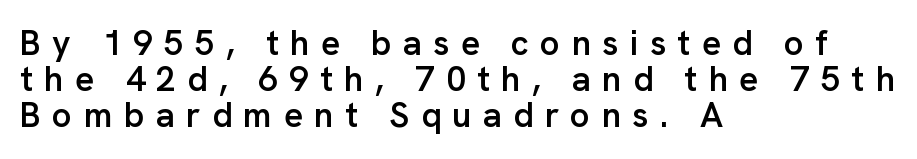
Do the characters align in a grid? No, the font is proportional. Stroke thickness is moderately raised; the sample reads as semibold. The tracking reads as deliberately expanded to a designer's eye. Leading is clearly below the norm, producing a dense column. Only glyphs here, with clear space below each row. Where is the straight margin? On the left.
